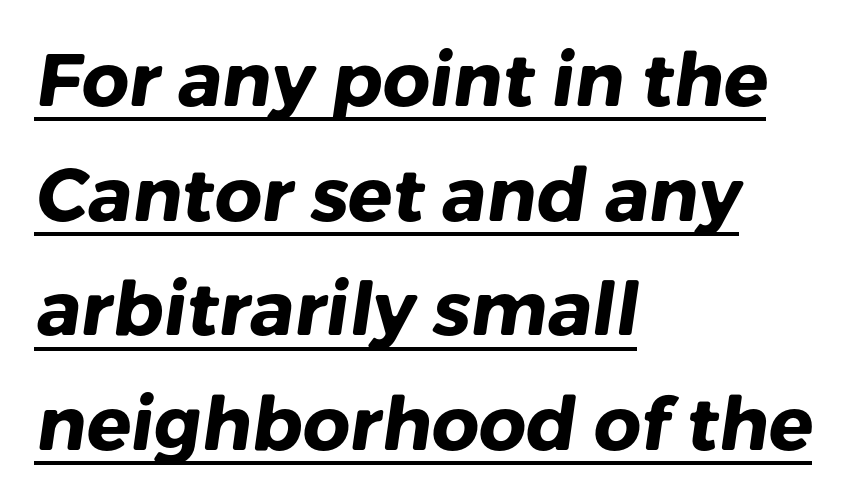
The image shows 74 px heavy sans-serif type; set left-aligned, normal line spacing (1.55x), normal letter spacing, underlined; low stroke contrast and a medium x-height.
